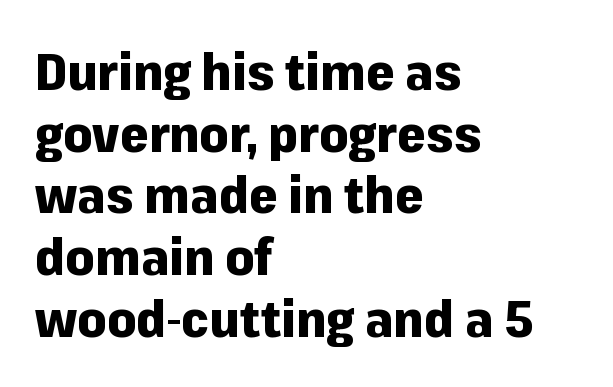
The image shows 51 px heavy sans-serif type, upright; set left-aligned, line spacing 1.21x, normal letter spacing, not underlined; low stroke contrast and a medium x-height.
